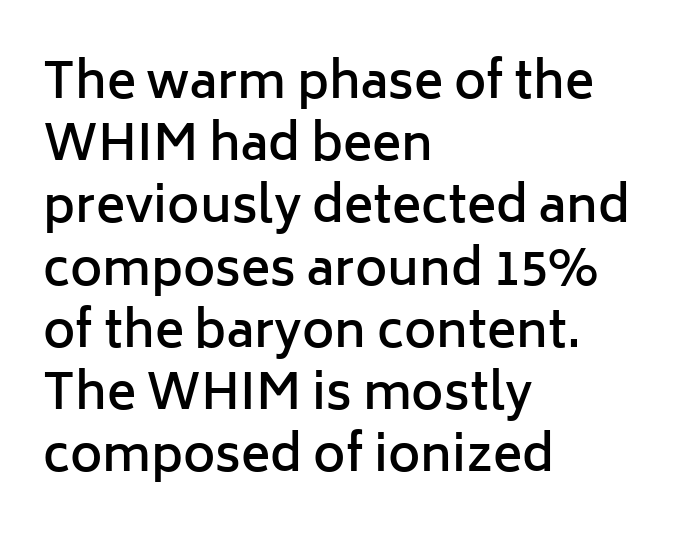
{"serif": "no", "italic": "no", "bold": "semi", "weight": "semibold", "width": "normal", "stroke_contrast": "low", "x_height": "medium", "monospaced": "no", "underline": "no", "align": "left", "line_spacing": "normal", "line_spacing_ratio": 1.27, "letter_spacing": "normal", "letter_spacing_em": 0.0, "glyph_px": 49}
